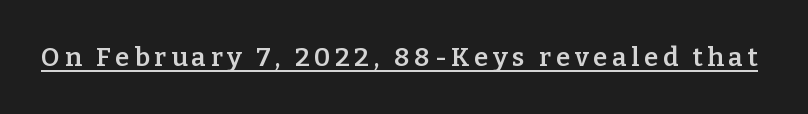
Caption: lettering with a line underneath. What weight is shown? A semibold, between regular and bold. A roman cut, with each character standing at attention.
